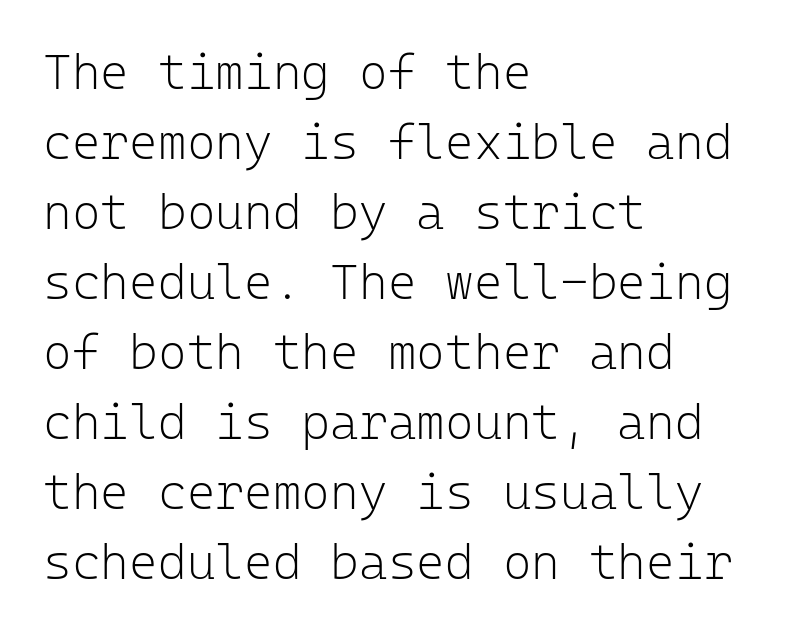
The type is set solid horizontally, with unmodified tracking. Letterform terminals end flat and unadorned throughout the passage. Horizontal alignment here is leftward, the default for most running prose. Only glyphs here, with clear space below each row. Posture: straight, roman, zero tilt.
